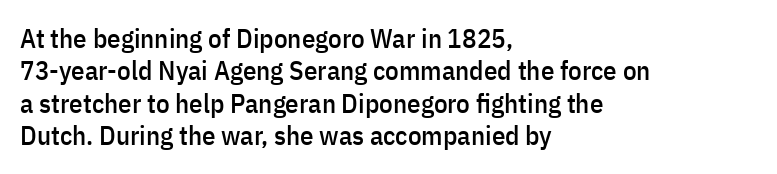
Designer's note — italics off, roman on. The specimen omits any rule beneath the text block's lines. No extra tracking has been applied to these lines. Each line starts at the same left margin while the right side varies.
